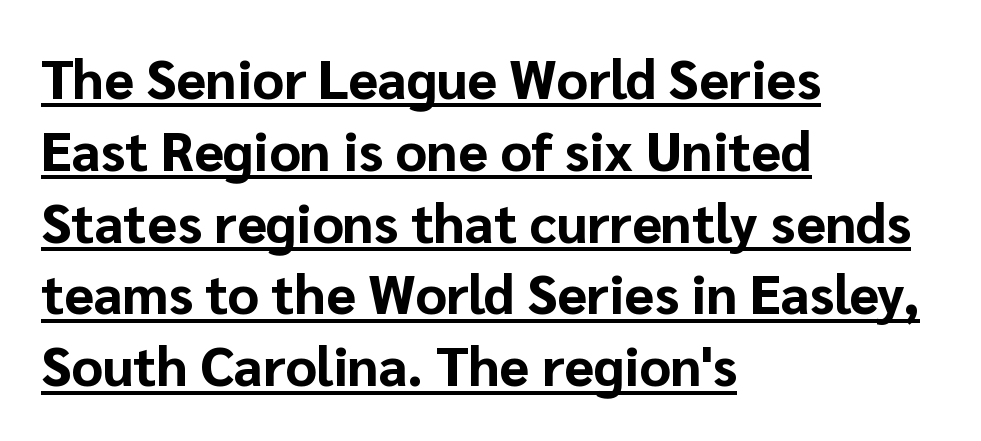
{"serif": "no", "italic": "no", "bold": "yes", "weight": "bold", "width": "normal", "stroke_contrast": "low", "x_height": "medium", "monospaced": "no", "underline": "yes", "align": "left", "line_spacing": "normal", "line_spacing_ratio": 1.33, "letter_spacing": "normal", "letter_spacing_em": 0.0, "glyph_px": 54}
